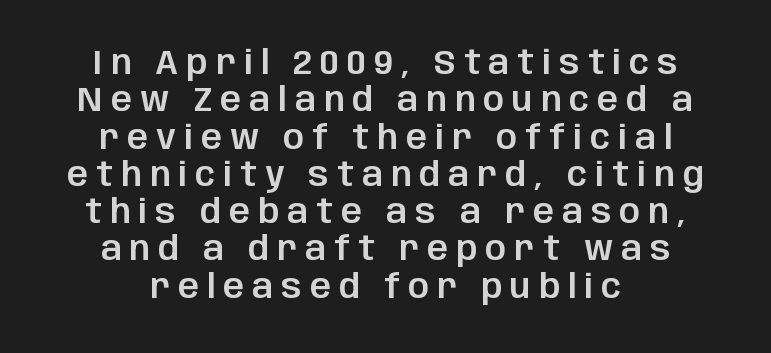
Q: Is the text italic (slanted)? A: No, it is upright.
Q: Is the typeface a serif or a sans-serif typeface? A: Sans-serif.
Q: Is the text underlined? A: No.
Q: How is the paragraph aligned? A: Centered.
Q: Is the spacing between letters normal or unusually wide? A: Unusually wide.
Q: Is the spacing between lines tight, normal or loose? A: Tight.
Q: Width (condensed, normal, or wide)? A: Normal.
Q: Stroke contrast? A: Low.
Q: x-height? A: Large.
Q: Monospaced? A: No.
